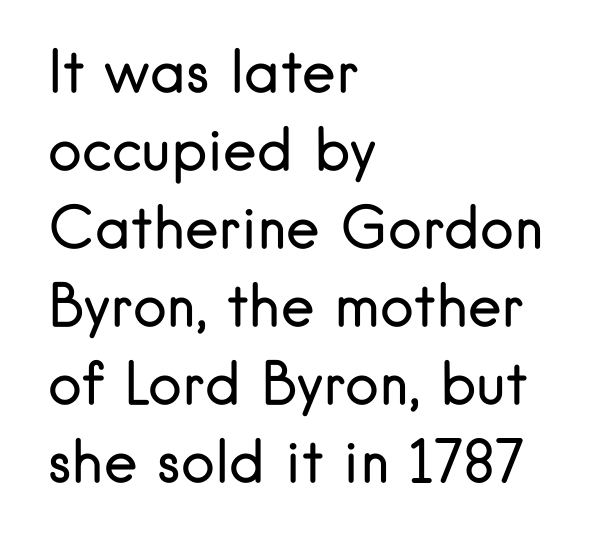
The image shows 57 px regular-weight sans-serif type, upright; set left-aligned, normal line spacing (1.37x), normal letter spacing, not underlined; low stroke contrast and a small x-height.
